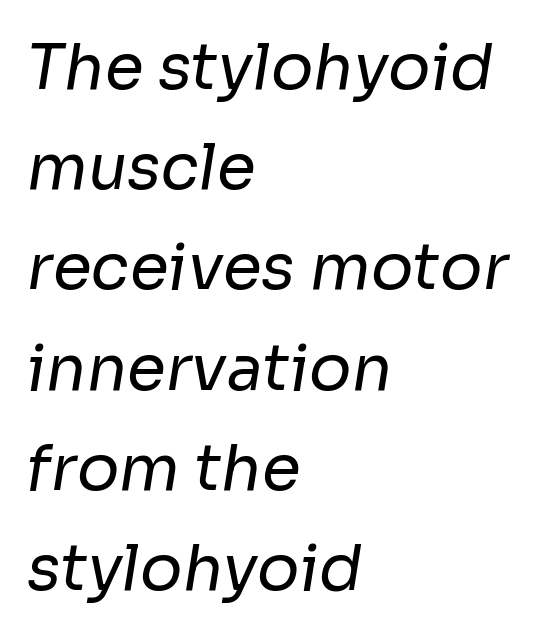
The rows are spaced the way most documents space them. The strip under each line holds only bare page. This rendering leaves character spacing at its baseline value. Horizontally, the lines are justified to the leading edge only. What kind of face is this? One without serifs — a sans.
